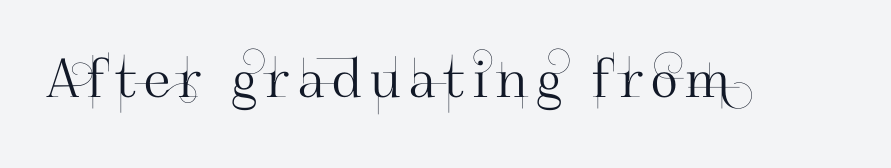
{"serif": "no", "italic": "no", "width": "normal", "stroke_contrast": "high", "x_height": "small", "monospaced": "no", "underline": "no", "glyph_px": 53}
